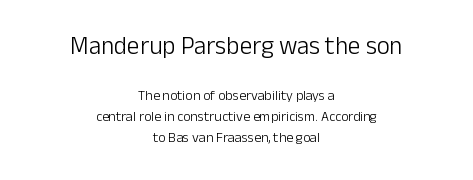
The image shows 25 px text type, upright; set centered, normal line spacing (1.49x), normal letter spacing, not underlined; the first (top) block is 1.79x larger.
